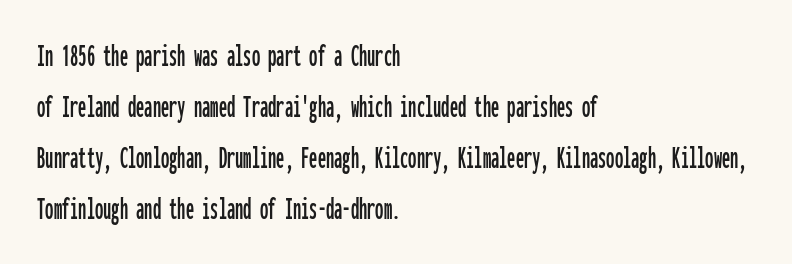
The foot of each line stays bare and open. Is this a fixed-width face? Yes — each glyph sits in an identical cell. Letterform terminals end flat and unadorned throughout the passage. Caption: multi-line text, flush left, ragged right.
